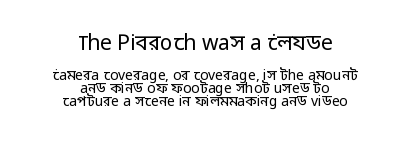
Nobody touched the tracking dial on this one. Ascenders rise straight up at ninety degrees. Descender tails drop into unmarked territory. The setting favours the middle, as headings and verse often do. Ink coverage per letter is moderate at most.
